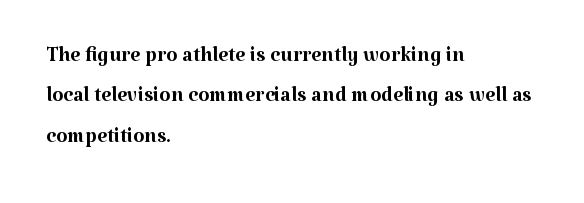
The image shows 29 px regular-weight serif type, upright; set left-aligned, normal line spacing (1.39x), normal letter spacing, not underlined; medium stroke contrast and a medium x-height.
